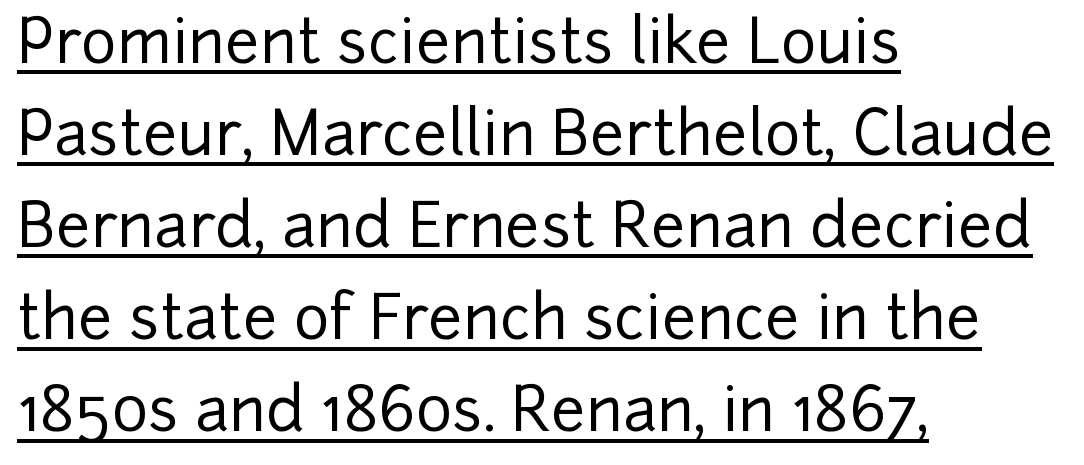
{"serif": "no", "italic": "no", "width": "normal", "stroke_contrast": "low", "x_height": "medium", "monospaced": "no", "underline": "yes", "align": "left", "line_spacing": "normal", "line_spacing_ratio": 1.51, "letter_spacing": "normal", "letter_spacing_em": 0.0, "glyph_px": 61}
